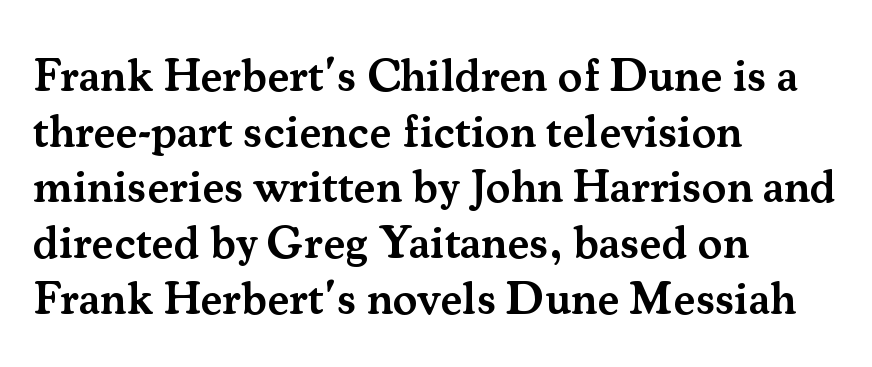
The image shows 46 px semibold serif type, upright; set left-aligned, line spacing 1.21x, normal letter spacing, not underlined; medium stroke contrast and a small x-height.
